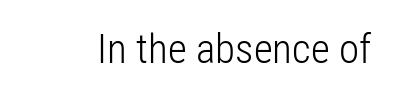
The image shows 41 px light, condensed sans-serif type, upright; set normal letter spacing, not underlined; low stroke contrast and a medium x-height.
